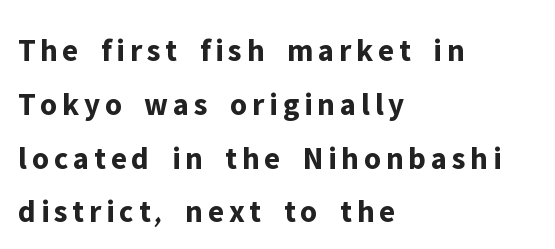
{"serif": "no", "italic": "no", "bold": "yes", "weight": "bold", "width": "normal", "stroke_contrast": "low", "x_height": "medium", "monospaced": "no", "underline": "no", "align": "left", "line_spacing": "normal", "line_spacing_ratio": 1.68, "glyph_px": 32}
